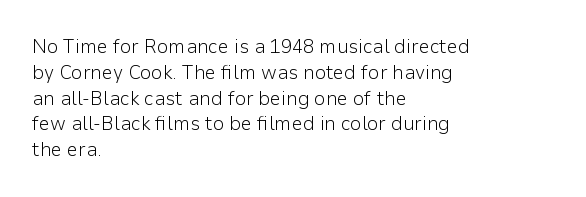
The image shows 20 px text type, upright; set left-aligned, normal line spacing (1.29x), normal letter spacing, not underlined.
